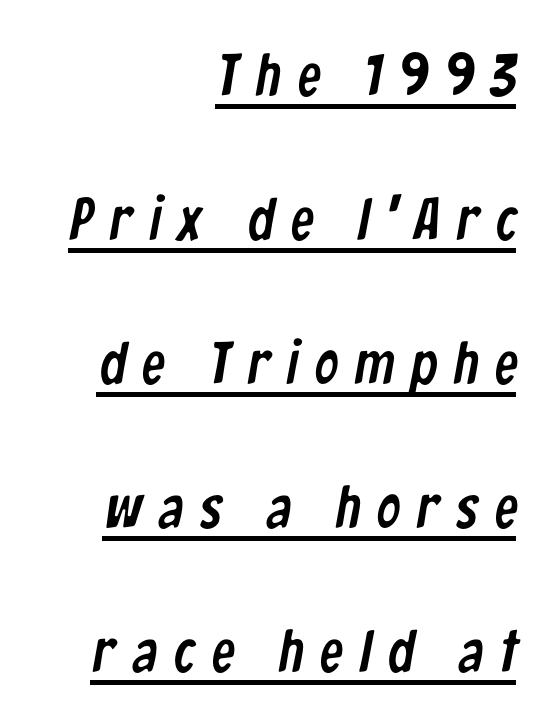
The image shows 59 px condensed sans-serif type; set right-aligned, loose line spacing (2.44x), unusually wide letter spacing (+0.28 em), underlined; low stroke contrast and a medium x-height.
